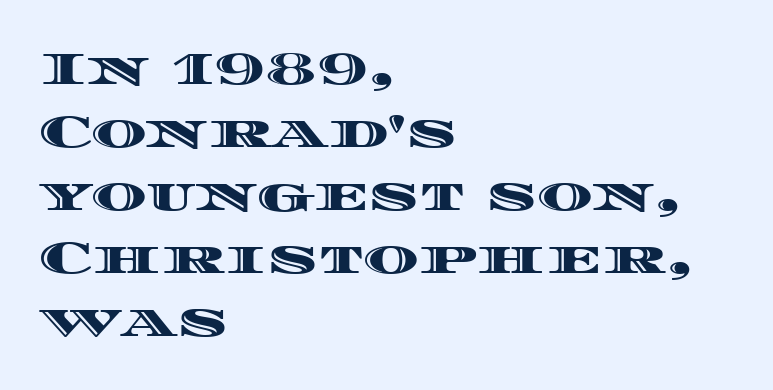
Q: Is the text italic (slanted)? A: No, it is upright.
Q: Is the text underlined? A: No.
Q: How is the paragraph aligned? A: Left-aligned.
Q: Is the spacing between letters normal or unusually wide? A: Normal.
Q: Is the spacing between lines tight, normal or loose? A: Normal.
Q: Width (condensed, normal, or wide)? A: Wide.
Q: x-height? A: Large.
Q: Monospaced? A: No.
